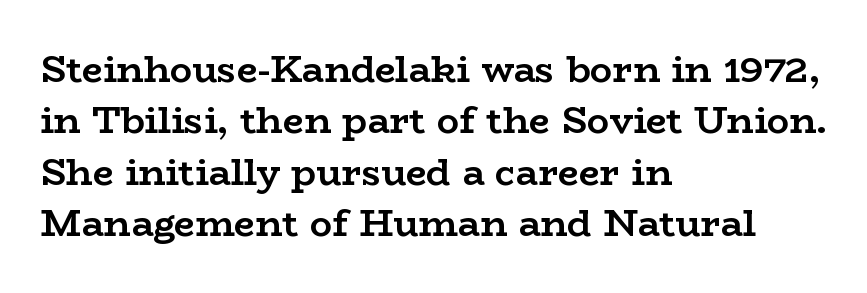
Q: Is the text bold? A: Yes.
Q: Is the text italic (slanted)? A: No, it is upright.
Q: Is the typeface a serif or a sans-serif typeface? A: Serif.
Q: Is the text underlined? A: No.
Q: How is the paragraph aligned? A: Left-aligned.
Q: Is the spacing between letters normal or unusually wide? A: Normal.
Q: Is the spacing between lines tight, normal or loose? A: Normal.
Q: Width (condensed, normal, or wide)? A: Wide.
Q: Stroke contrast? A: Low.
Q: x-height? A: Medium.
Q: Monospaced? A: No.
